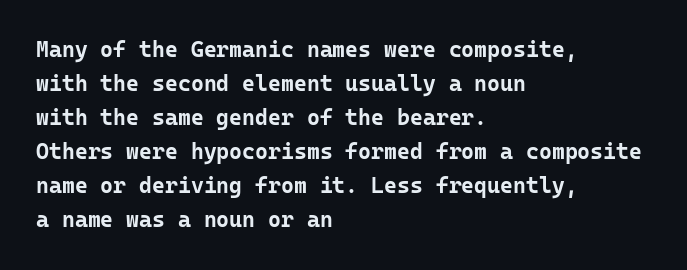
{"italic": "no", "bold": "yes", "underline": "no", "align": "left", "line_spacing": "normal", "line_spacing_ratio": 1.55, "letter_spacing": "normal", "letter_spacing_em": 0.0, "glyph_px": 22}
